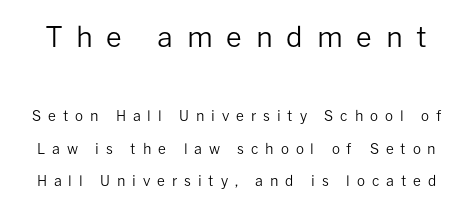
Q: Is the text bold? A: No.
Q: Is the text italic (slanted)? A: No, it is upright.
Q: Is the typeface a serif or a sans-serif typeface? A: Sans-serif.
Q: Is the text underlined? A: No.
Q: Is the spacing between letters normal or unusually wide? A: Unusually wide.
Q: Is the spacing between lines tight, normal or loose? A: Loose.
Q: Which block of text is set in a larger size, the first (top) or the second (bottom)? A: The first (top) one.
Q: Width (condensed, normal, or wide)? A: Normal.
Q: Stroke contrast? A: Low.
Q: x-height? A: Medium.
Q: Monospaced? A: No.
